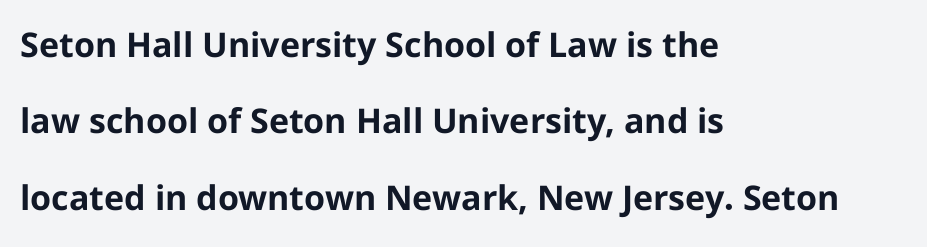
{"serif": "no", "italic": "no", "bold": "yes", "weight": "bold", "width": "normal", "stroke_contrast": "low", "x_height": "medium", "monospaced": "no", "underline": "no", "align": "left", "line_spacing": "loose", "line_spacing_ratio": 2.25, "letter_spacing": "normal", "letter_spacing_em": 0.0, "glyph_px": 34}
